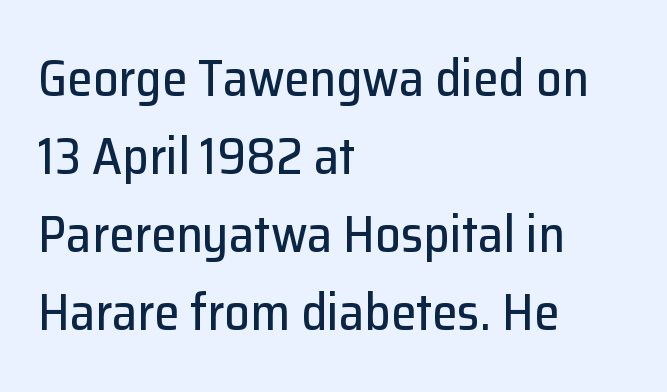
The image shows 51 px sans-serif type, upright; set left-aligned, normal line spacing (1.53x), normal letter spacing, not underlined; low stroke contrast and a medium x-height.
